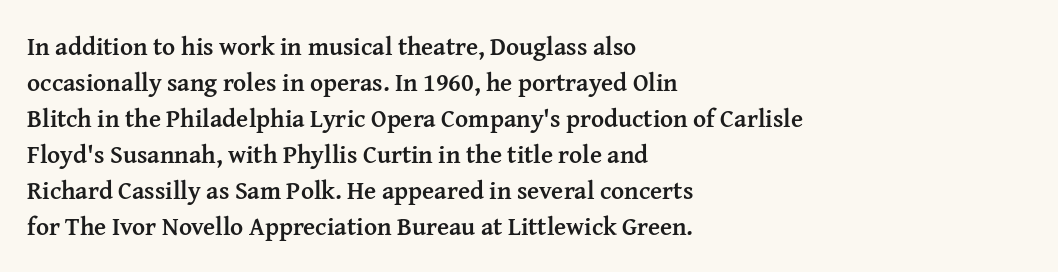
{"italic": "no", "bold": "yes", "underline": "no", "align": "left", "line_spacing": "normal", "line_spacing_ratio": 1.44, "letter_spacing": "normal", "letter_spacing_em": 0.0, "glyph_px": 25}
